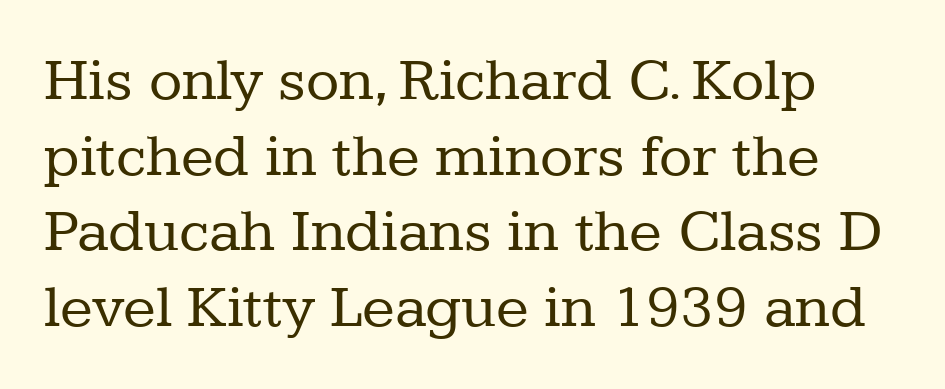
Q: Is the text bold? A: No.
Q: Is the text italic (slanted)? A: No, it is upright.
Q: Is the typeface a serif or a sans-serif typeface? A: Serif.
Q: Is the text underlined? A: No.
Q: Is the spacing between letters normal or unusually wide? A: Normal.
Q: Width (condensed, normal, or wide)? A: Normal.
Q: Stroke contrast? A: Low.
Q: x-height? A: Medium.
Q: Monospaced? A: No.
